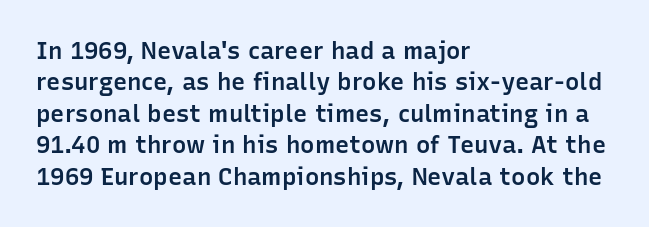
The image shows 24 px text type, upright; set left-aligned, normal line spacing (1.31x), normal letter spacing, not underlined.
